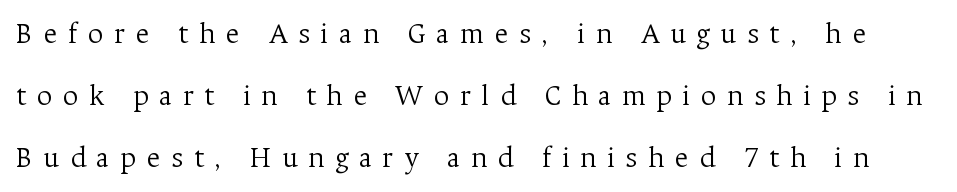
Observe the wide spacing: letters keep a clear distance from each other. Bold? No — there's no thickening of the strokes. You could not count columns in this text — the font is proportionally spaced. What's the leading like? Stretched, with rows far apart. The passage shown is typeset with a serif family. Lines of text with bare space underneath.
